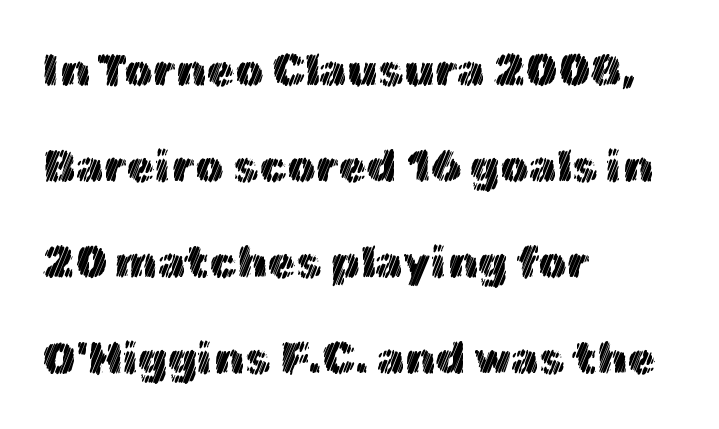
{"italic": "no", "width": "normal", "x_height": "medium", "monospaced": "no", "underline": "no", "align": "left", "line_spacing": "loose", "line_spacing_ratio": 2.13, "letter_spacing": "normal", "letter_spacing_em": 0.0, "glyph_px": 45}
